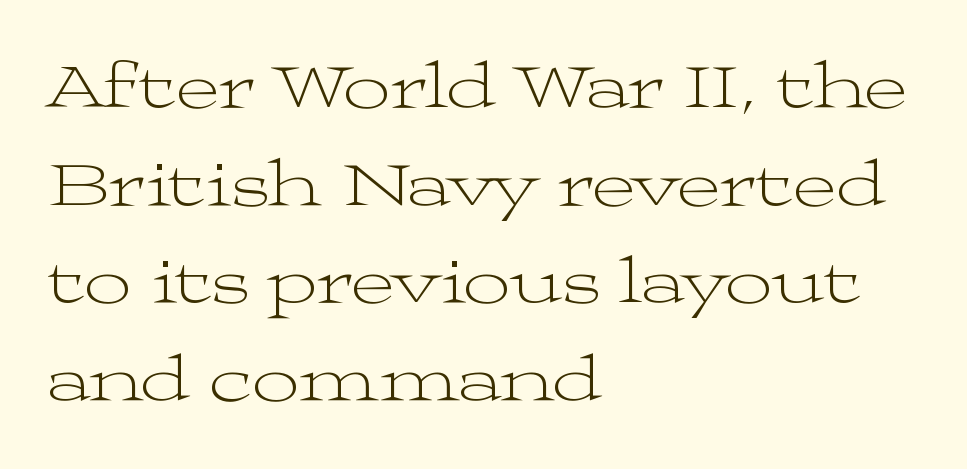
Spacing between characters is what you'd get straight out of the box. Weight: regular or lighter. The space directly below the letters is spotless. Characters remain perfectly vertical along every line. The glyphs in this specimen are seriffed. Spacing verdict: proportional, widths tailored to each character.
